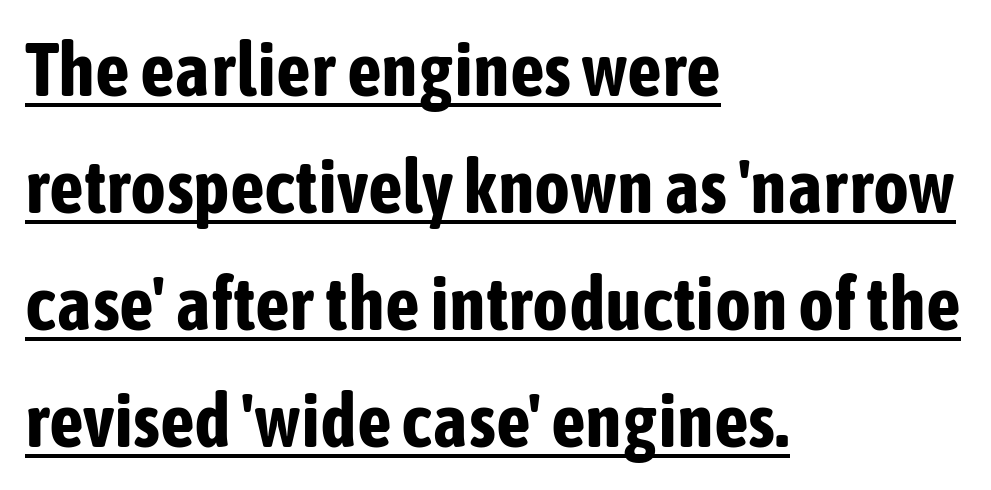
{"serif": "no", "italic": "no", "bold": "yes", "weight": "bold", "width": "condensed", "stroke_contrast": "low", "x_height": "medium", "monospaced": "no", "underline": "yes", "align": "left", "line_spacing": "normal", "line_spacing_ratio": 1.54, "letter_spacing": "normal", "letter_spacing_em": 0.0, "glyph_px": 76}
